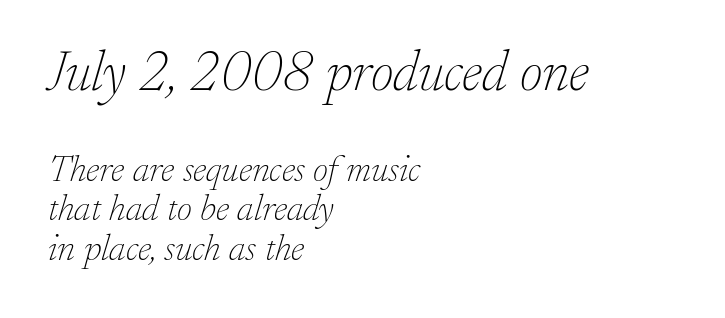
{"serif": "yes", "italic": "yes", "lean": "right", "slant_degrees": 17, "bold": "no", "weight": "thin", "width": "normal", "stroke_contrast": "low", "x_height": "small", "monospaced": "no", "underline": "no", "align": "left", "line_spacing": "tight", "line_spacing_ratio": 1.07, "letter_spacing": "normal", "letter_spacing_em": 0.0, "larger_block": "first", "size_ratio": 1.51, "glyph_px": 56}
